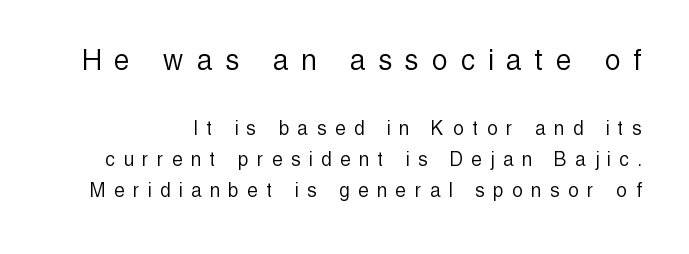
The image shows 34 px light, condensed sans-serif type, upright; set normal line spacing (1.33x), unusually wide letter spacing (+0.4 em), not underlined; the first (top) block is 1.48x larger; a medium x-height.
